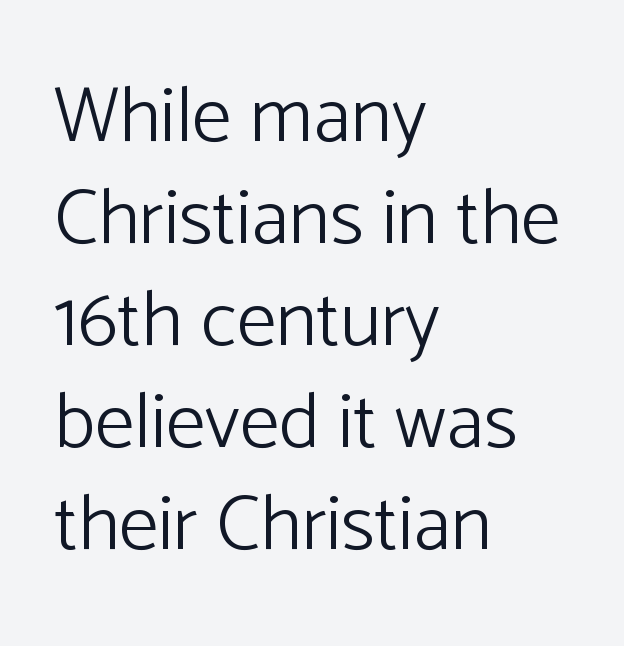
Each line starts at the same left margin while the right side varies. Note the varied advance widths — an 'i' is clearly narrower than an 'm'. Rendered with straight, roman letterforms. Is the type heavy? It reads as light-to-regular instead.
